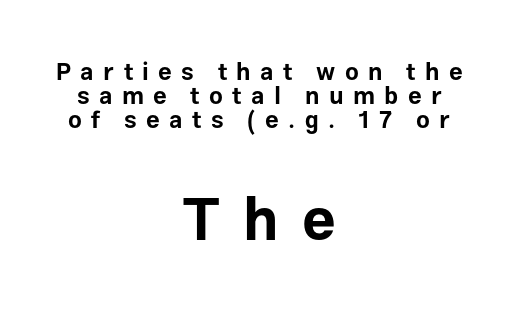
Q: Is the text bold? A: Yes.
Q: Is the text italic (slanted)? A: No, it is upright.
Q: Is the typeface a serif or a sans-serif typeface? A: Sans-serif.
Q: Is the text underlined? A: No.
Q: How is the paragraph aligned? A: Centered.
Q: Is the spacing between letters normal or unusually wide? A: Unusually wide.
Q: Is the spacing between lines tight, normal or loose? A: Tight.
Q: Which block of text is set in a larger size, the first (top) or the second (bottom)? A: The second (bottom) one.
Q: Width (condensed, normal, or wide)? A: Normal.
Q: Stroke contrast? A: Low.
Q: x-height? A: Medium.
Q: Monospaced? A: No.
